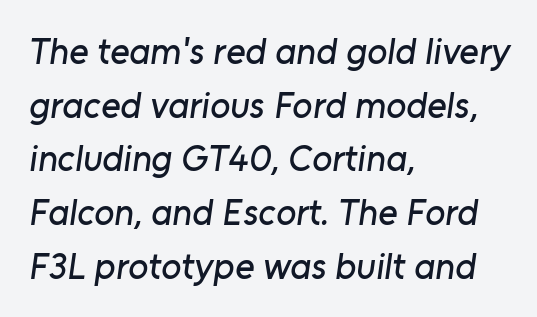
The image shows 37 px sans-serif type; set left-aligned, normal line spacing (1.45x), normal letter spacing, not underlined; low stroke contrast and a medium x-height.
